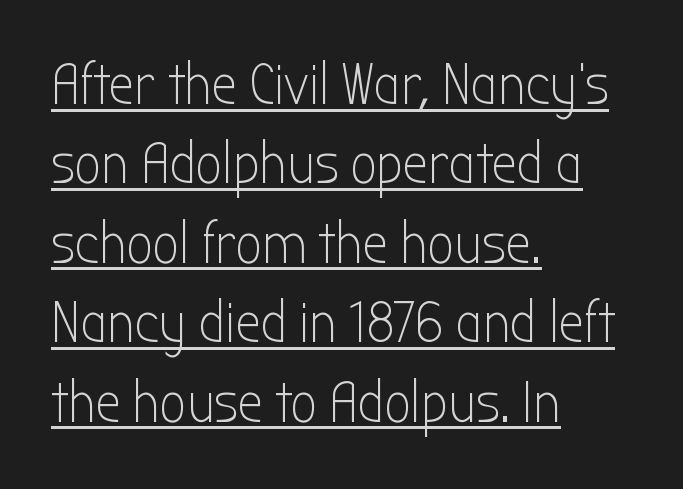
Q: Is the text bold? A: No.
Q: Is the text italic (slanted)? A: No, it is upright.
Q: Is the typeface a serif or a sans-serif typeface? A: Sans-serif.
Q: Is the text underlined? A: Yes.
Q: How is the paragraph aligned? A: Left-aligned.
Q: Is the spacing between letters normal or unusually wide? A: Normal.
Q: Is the spacing between lines tight, normal or loose? A: Normal.
Q: Width (condensed, normal, or wide)? A: Condensed.
Q: Stroke contrast? A: Low.
Q: x-height? A: Medium.
Q: Monospaced? A: No.
